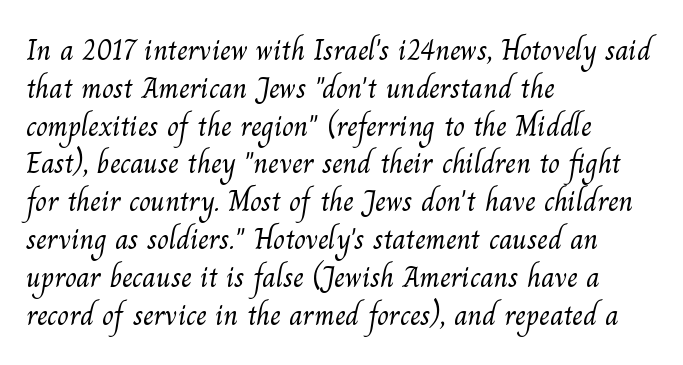
Q: Is the text bold? A: No.
Q: Is the typeface a serif or a sans-serif typeface? A: Serif.
Q: Is the text underlined? A: No.
Q: How is the paragraph aligned? A: Left-aligned.
Q: Is the spacing between letters normal or unusually wide? A: Normal.
Q: Is the spacing between lines tight, normal or loose? A: Normal.
Q: Width (condensed, normal, or wide)? A: Normal.
Q: Stroke contrast? A: Medium.
Q: x-height? A: Small.
Q: Monospaced? A: No.
